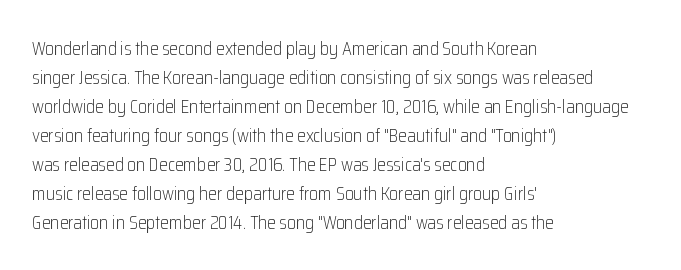
{"italic": "no", "bold": "no", "underline": "no", "align": "left", "line_spacing": "normal", "line_spacing_ratio": 1.45, "letter_spacing": "normal", "letter_spacing_em": 0.0, "glyph_px": 20}
